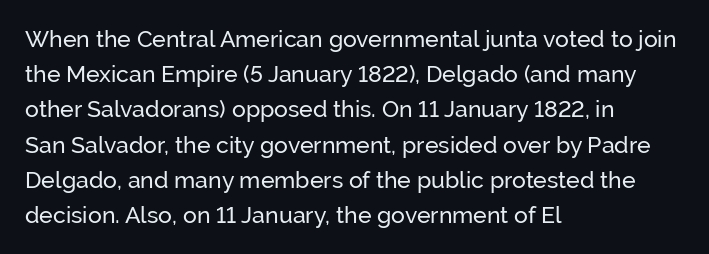
Q: Is the text italic (slanted)? A: No, it is upright.
Q: Is the text underlined? A: No.
Q: How is the paragraph aligned? A: Left-aligned.
Q: Is the spacing between letters normal or unusually wide? A: Normal.
Q: Is the spacing between lines tight, normal or loose? A: Normal.
